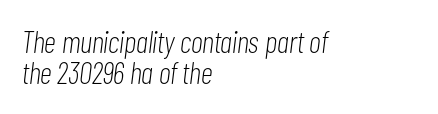
This sample has the flowing, uneven cadence of proportional lettering. Closely set lines give the paragraph a compact silhouette. The typesetting does not lean heavy: it is not bold. The face used here is rendered with its standard letterfit.
